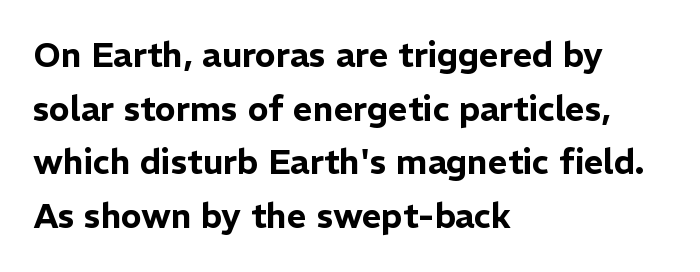
Q: Is the text italic (slanted)? A: No, it is upright.
Q: Is the typeface a serif or a sans-serif typeface? A: Sans-serif.
Q: Is the text underlined? A: No.
Q: How is the paragraph aligned? A: Left-aligned.
Q: Is the spacing between letters normal or unusually wide? A: Normal.
Q: Is the spacing between lines tight, normal or loose? A: Normal.
Q: Width (condensed, normal, or wide)? A: Normal.
Q: Stroke contrast? A: Low.
Q: x-height? A: Medium.
Q: Monospaced? A: No.
